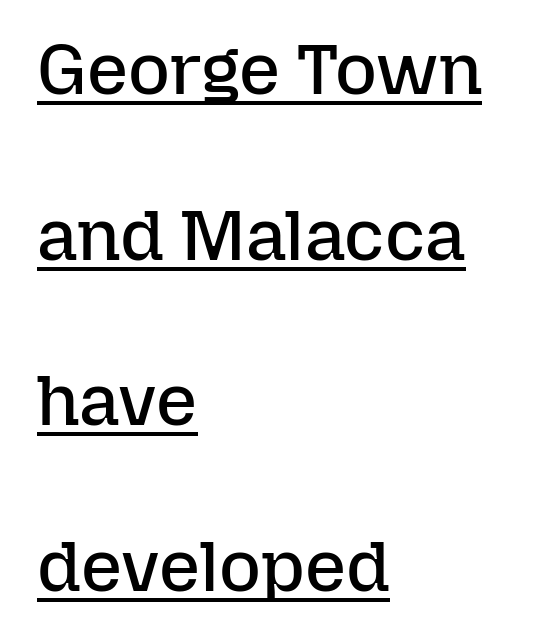
These lines are rendered in a variable-pitch font. Tracking value appears to be zero — textbook default spacing. Letters have the restrained weight of plain body copy at most. Reading down the column, the eye jumps a long way to each next line.
